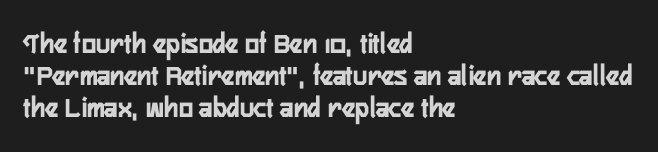
Q: Is the text italic (slanted)? A: No, it is upright.
Q: Is the typeface a serif or a sans-serif typeface? A: Sans-serif.
Q: Is the text underlined? A: No.
Q: How is the paragraph aligned? A: Left-aligned.
Q: Is the spacing between letters normal or unusually wide? A: Normal.
Q: Is the spacing between lines tight, normal or loose? A: Tight.
Q: Width (condensed, normal, or wide)? A: Condensed.
Q: Stroke contrast? A: Low.
Q: x-height? A: Medium.
Q: Monospaced? A: No.
